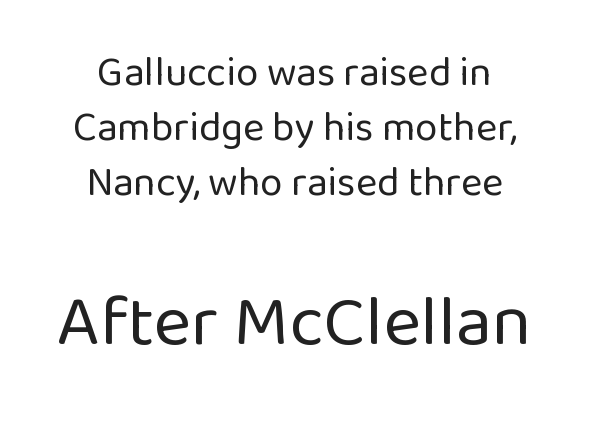
{"serif": "no", "italic": "no", "bold": "no", "weight": "regular", "width": "normal", "stroke_contrast": "low", "x_height": "medium", "monospaced": "no", "underline": "no", "align": "center", "line_spacing": "normal", "line_spacing_ratio": 1.34, "letter_spacing": "normal", "letter_spacing_em": 0.0, "larger_block": "second", "size_ratio": 1.76, "glyph_px": 72}
